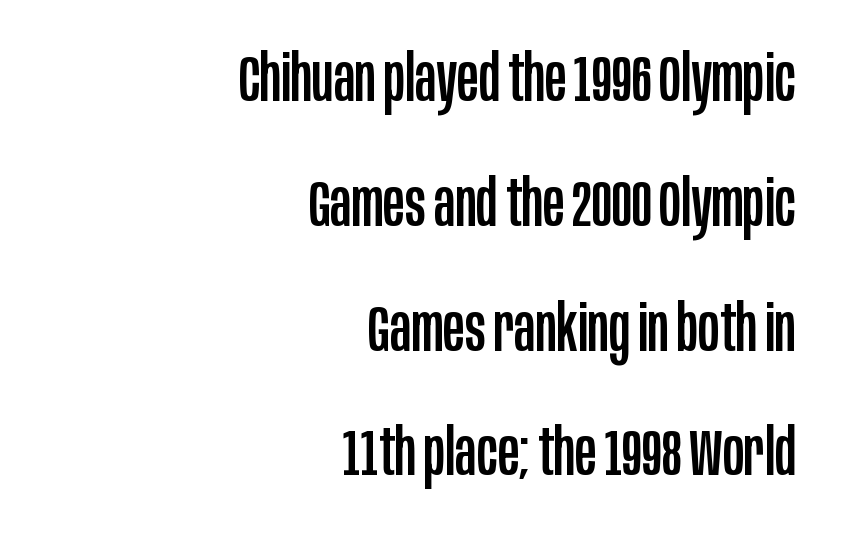
Observe the absence of serifs on each vertical stroke in this sample. Honestly, there is no underline to notice here at all. Rendered with straight, roman letterforms. Character widths vary here, with narrow letters taking less room than wide ones.
